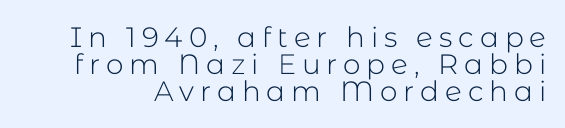
The rendering uses natural spacing where letterforms have individual widths. The lines are packed closely together with very little leading. This is the regular roman posture of the typeface. Letterform terminals end flat and unadorned throughout the passage.
